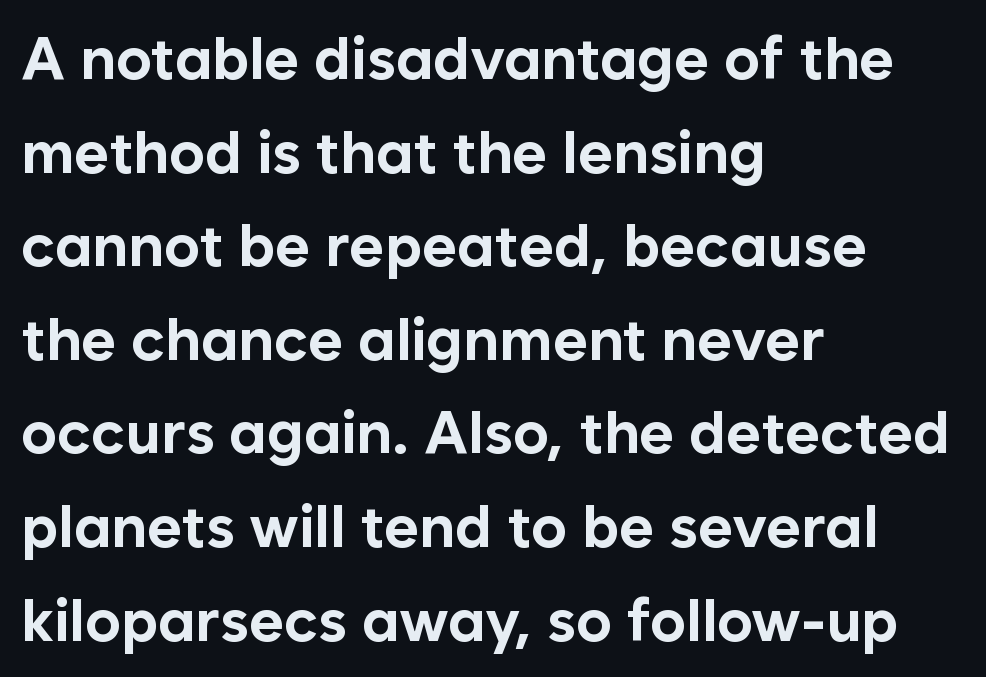
{"serif": "no", "italic": "no", "bold": "yes", "weight": "bold", "width": "normal", "stroke_contrast": "low", "x_height": "medium", "monospaced": "no", "underline": "no", "align": "left", "line_spacing": "normal", "line_spacing_ratio": 1.56, "letter_spacing": "normal", "letter_spacing_em": 0.0, "glyph_px": 60}
